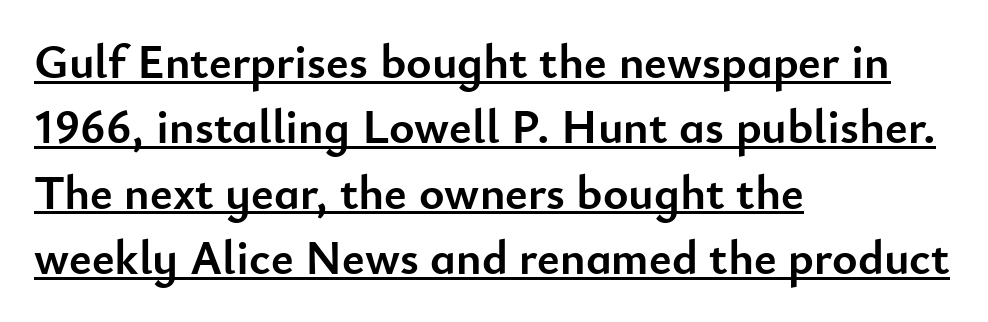
The image shows 48 px semibold sans-serif type, upright; set left-aligned, normal line spacing (1.36x), normal letter spacing, underlined; low stroke contrast and a small x-height.
